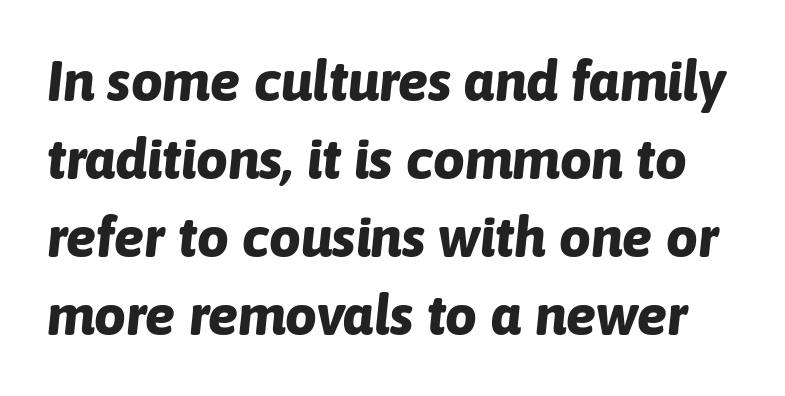
Q: Is the text bold? A: Yes.
Q: Is the text italic (slanted)? A: Yes, it leans right by about 6 degrees.
Q: Is the text underlined? A: No.
Q: Is the spacing between letters normal or unusually wide? A: Normal.
Q: Is the spacing between lines tight, normal or loose? A: Normal.
Q: Width (condensed, normal, or wide)? A: Normal.
Q: Stroke contrast? A: Low.
Q: x-height? A: Medium.
Q: Monospaced? A: No.
